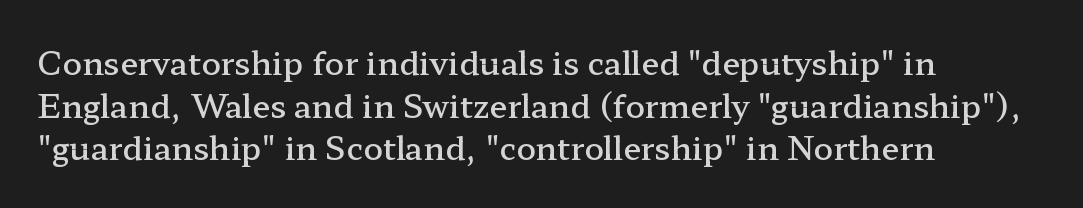
Q: Is the text bold? A: Semi-bold.
Q: Is the text italic (slanted)? A: No, it is upright.
Q: Is the typeface a serif or a sans-serif typeface? A: Serif.
Q: Is the text underlined? A: No.
Q: How is the paragraph aligned? A: Left-aligned.
Q: Is the spacing between letters normal or unusually wide? A: Normal.
Q: Is the spacing between lines tight, normal or loose? A: Normal.
Q: Width (condensed, normal, or wide)? A: Wide.
Q: Stroke contrast? A: Low.
Q: x-height? A: Medium.
Q: Monospaced? A: No.
